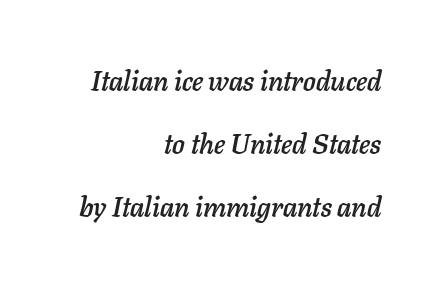
Q: Is the text italic (slanted)? A: Yes, it leans right by about 11 degrees.
Q: Is the text underlined? A: No.
Q: How is the paragraph aligned? A: Right-aligned.
Q: Is the spacing between letters normal or unusually wide? A: Normal.
Q: Is the spacing between lines tight, normal or loose? A: Loose.
Q: Width (condensed, normal, or wide)? A: Normal.
Q: Stroke contrast? A: Low.
Q: x-height? A: Medium.
Q: Monospaced? A: No.
